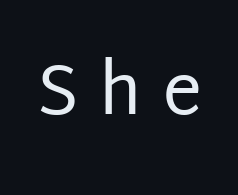
{"serif": "no", "italic": "no", "bold": "no", "weight": "regular", "width": "normal", "stroke_contrast": "low", "x_height": "large", "monospaced": "no", "underline": "no", "letter_spacing": "wide", "letter_spacing_em": 0.3, "glyph_px": 70}
